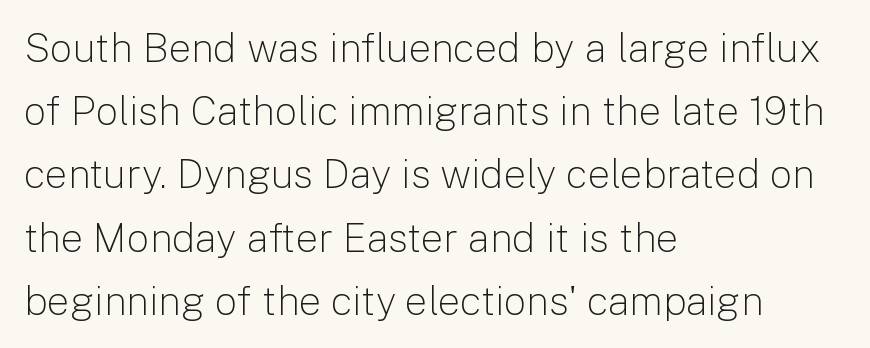
The image shows 40 px light sans-serif type, upright; set left-aligned, normal line spacing (1.58x), normal letter spacing, not underlined; low stroke contrast and a medium x-height.
